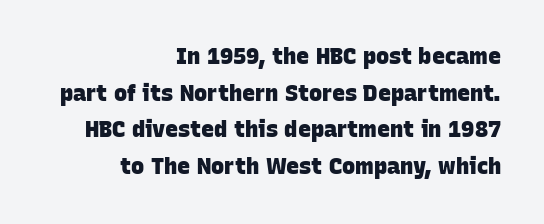
Bold? Absolutely — the strokes are thick and heavy. The line-height multiplier appears to be the usual default. Words float on clear page, feet unadorned. These lines keep a tight, regular rhythm from letter to letter.
